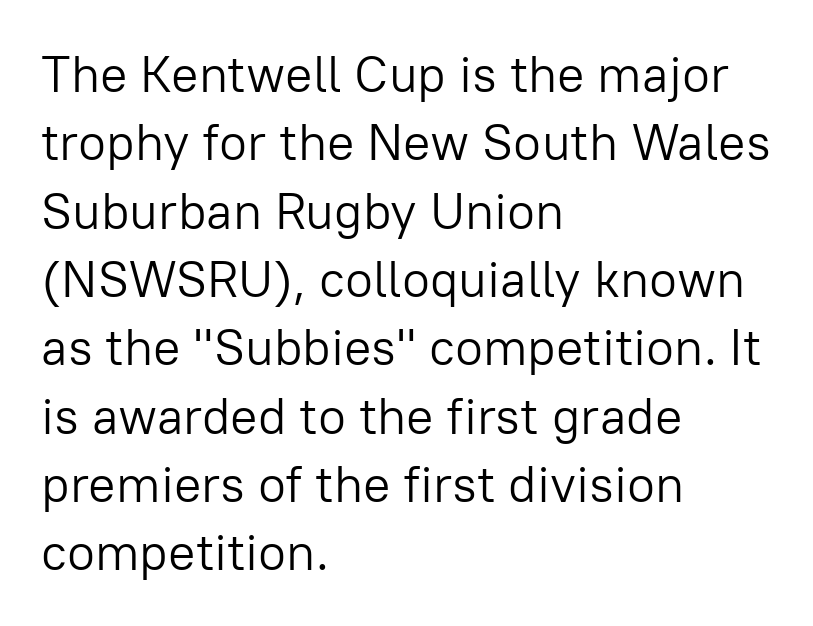
Q: Is the text bold? A: No.
Q: Is the text italic (slanted)? A: No, it is upright.
Q: Is the typeface a serif or a sans-serif typeface? A: Sans-serif.
Q: Is the text underlined? A: No.
Q: How is the paragraph aligned? A: Left-aligned.
Q: Is the spacing between letters normal or unusually wide? A: Normal.
Q: Is the spacing between lines tight, normal or loose? A: Normal.
Q: Width (condensed, normal, or wide)? A: Normal.
Q: Stroke contrast? A: Low.
Q: x-height? A: Medium.
Q: Monospaced? A: No.
